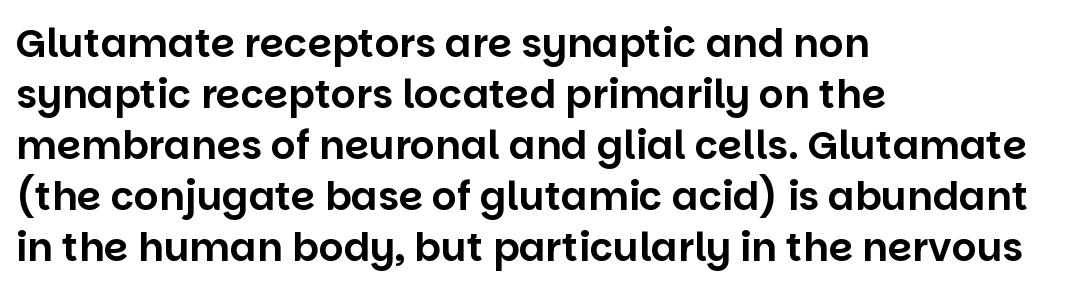
Characters follow at the spacing the type designer built in. The rendering uses a moderate line-height, typical for paragraphs. Posture: upright roman. A clean baseline with only descenders dipping below it. This sample has the flowing, uneven cadence of proportional lettering. The rendering shows plain stroke endings on the letterforms — a sans-serif design.
